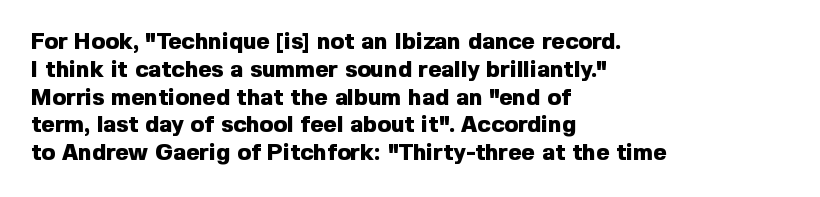
Short and long lines alike share a common starting point at left. Unlike italic type, these characters show no tilt at all. The passage shown is emphatically bold. The face used here is rendered with its standard letterfit. The space beneath each line is pristine and unruled.
